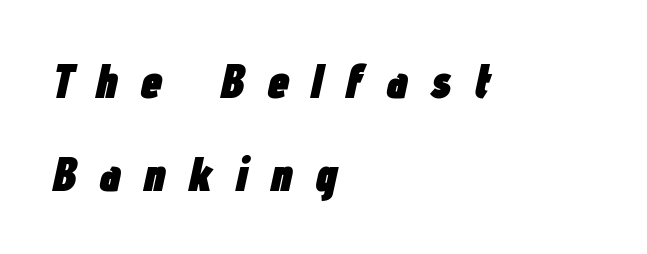
Q: Is the text bold? A: Yes.
Q: Is the text italic (slanted)? A: Yes, it leans right by about 12 degrees.
Q: Is the text underlined? A: No.
Q: How is the paragraph aligned? A: Left-aligned.
Q: Is the spacing between letters normal or unusually wide? A: Unusually wide.
Q: Is the spacing between lines tight, normal or loose? A: Loose.
Q: Width (condensed, normal, or wide)? A: Condensed.
Q: Stroke contrast? A: Low.
Q: x-height? A: Medium.
Q: Monospaced? A: No.
